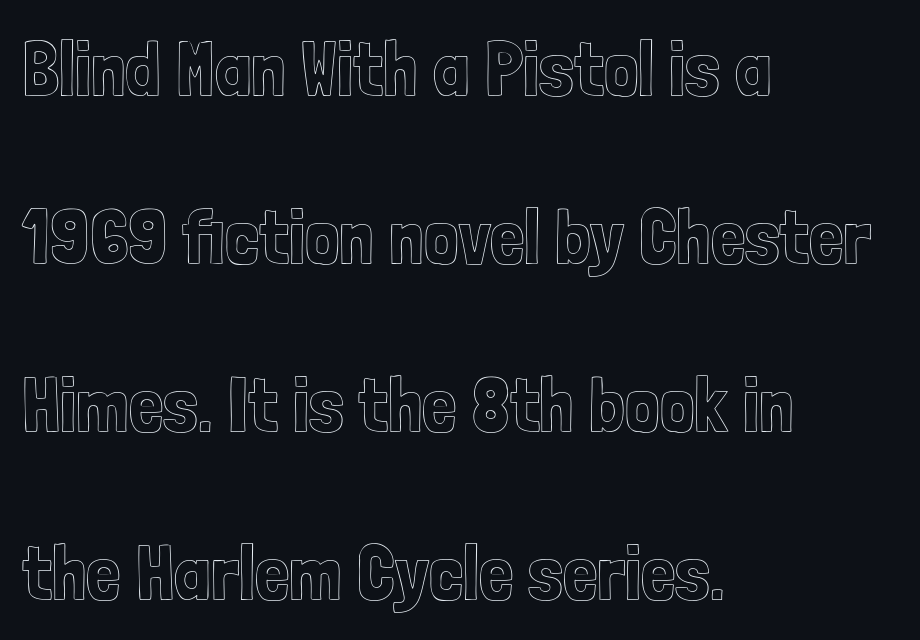
{"italic": "no", "width": "condensed", "x_height": "medium", "monospaced": "no", "underline": "no", "align": "left", "line_spacing": "loose", "line_spacing_ratio": 2.18, "letter_spacing": "normal", "letter_spacing_em": 0.0, "glyph_px": 77}
